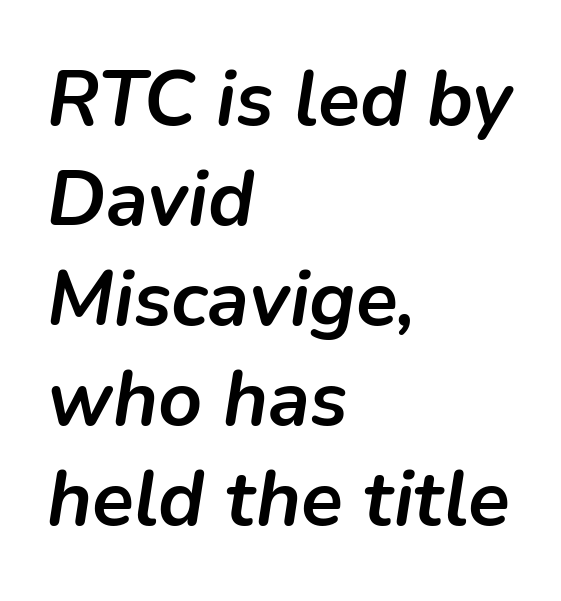
{"italic": "yes", "lean": "right", "slant_degrees": 9, "bold": "yes", "weight": "semibold", "width": "normal", "stroke_contrast": "low", "x_height": "medium", "monospaced": "no", "underline": "no", "align": "left", "line_spacing": "normal", "line_spacing_ratio": 1.3, "letter_spacing": "normal", "letter_spacing_em": 0.0, "glyph_px": 77}
